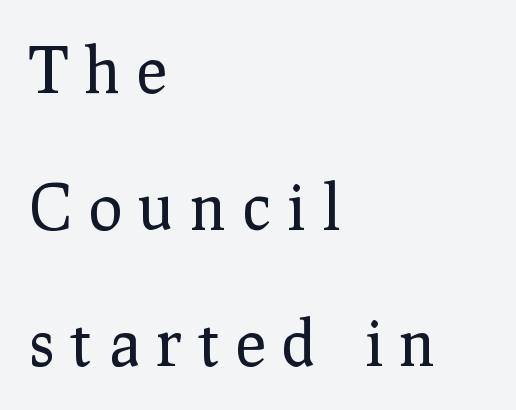
{"serif": "yes", "italic": "no", "bold": "no", "weight": "regular", "width": "normal", "stroke_contrast": "low", "x_height": "medium", "monospaced": "no", "underline": "no", "align": "left", "line_spacing": "loose", "line_spacing_ratio": 2.17, "letter_spacing": "wide", "letter_spacing_em": 0.27, "glyph_px": 63}
